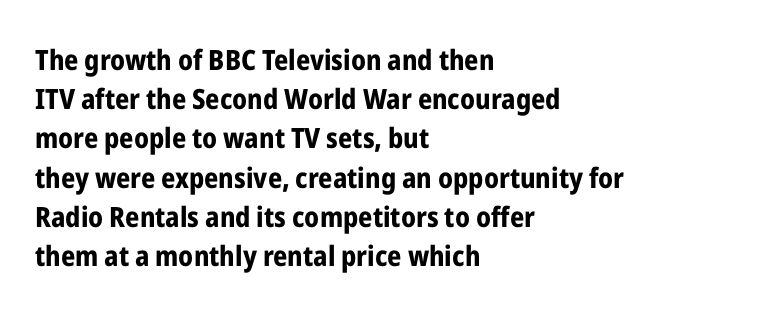
The image shows 28 px bold, condensed sans-serif type, upright; set left-aligned, normal line spacing (1.4x), normal letter spacing, not underlined; low stroke contrast and a medium x-height.
